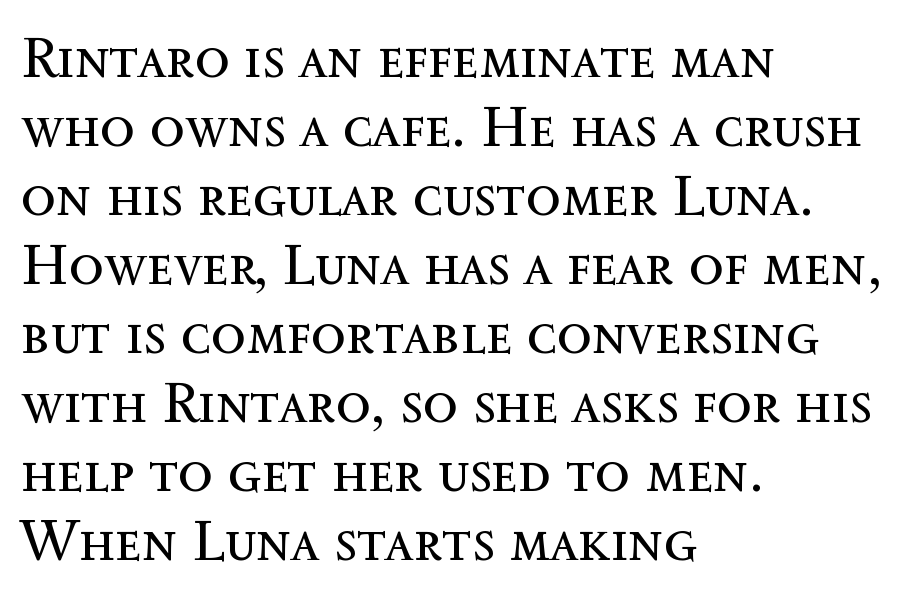
The image shows 57 px regular-weight type, upright; set left-aligned, line spacing 1.21x, normal letter spacing, not underlined; a medium x-height.
